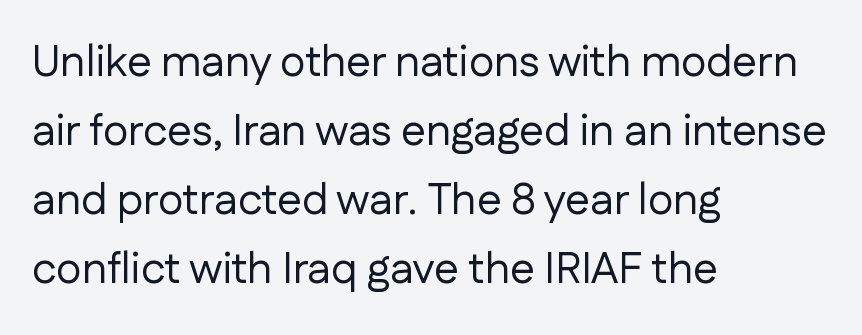
Q: Is the text bold? A: No.
Q: Is the text italic (slanted)? A: No, it is upright.
Q: Is the typeface a serif or a sans-serif typeface? A: Sans-serif.
Q: Is the text underlined? A: No.
Q: How is the paragraph aligned? A: Left-aligned.
Q: Is the spacing between letters normal or unusually wide? A: Normal.
Q: Is the spacing between lines tight, normal or loose? A: Normal.
Q: Width (condensed, normal, or wide)? A: Normal.
Q: Stroke contrast? A: Low.
Q: x-height? A: Medium.
Q: Monospaced? A: No.
